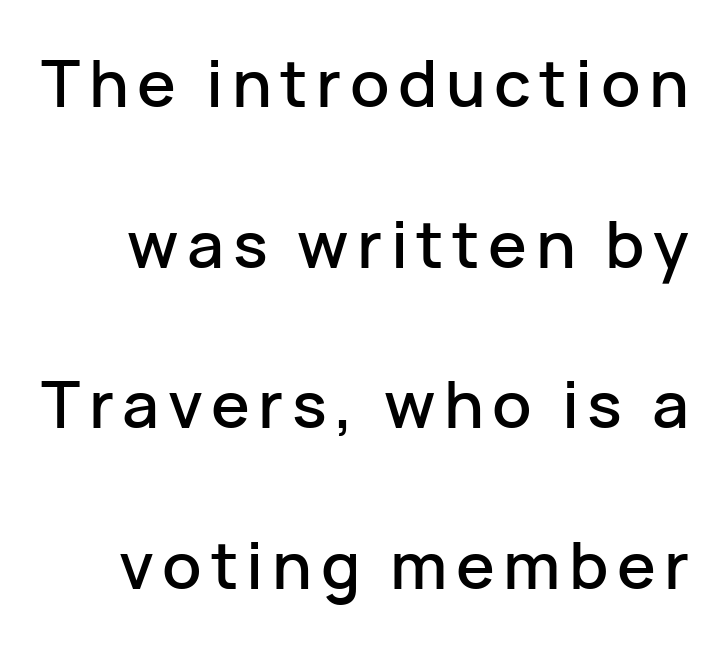
The image shows 65 px sans-serif type, upright; set loose line spacing (2.47x), not underlined; low stroke contrast and a medium x-height.
